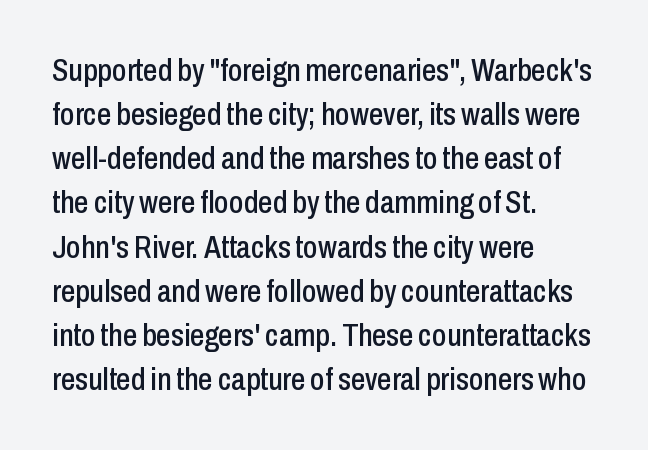
Q: Is the text italic (slanted)? A: No, it is upright.
Q: Is the typeface a serif or a sans-serif typeface? A: Sans-serif.
Q: Is the text underlined? A: No.
Q: How is the paragraph aligned? A: Left-aligned.
Q: Is the spacing between letters normal or unusually wide? A: Normal.
Q: Is the spacing between lines tight, normal or loose? A: Normal.
Q: Width (condensed, normal, or wide)? A: Condensed.
Q: Stroke contrast? A: Low.
Q: x-height? A: Medium.
Q: Monospaced? A: No.
